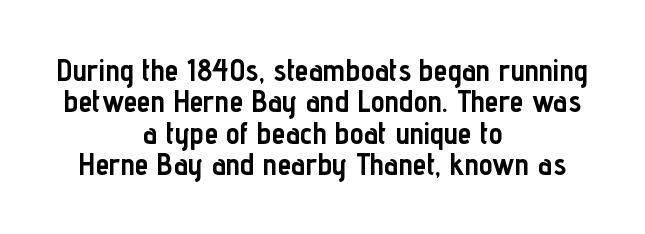
Q: Is the text bold? A: Yes.
Q: Is the text italic (slanted)? A: No, it is upright.
Q: Is the typeface a serif or a sans-serif typeface? A: Sans-serif.
Q: Is the text underlined? A: No.
Q: How is the paragraph aligned? A: Centered.
Q: Is the spacing between letters normal or unusually wide? A: Normal.
Q: Is the spacing between lines tight, normal or loose? A: Tight.
Q: Width (condensed, normal, or wide)? A: Condensed.
Q: Stroke contrast? A: Low.
Q: x-height? A: Medium.
Q: Monospaced? A: No.
